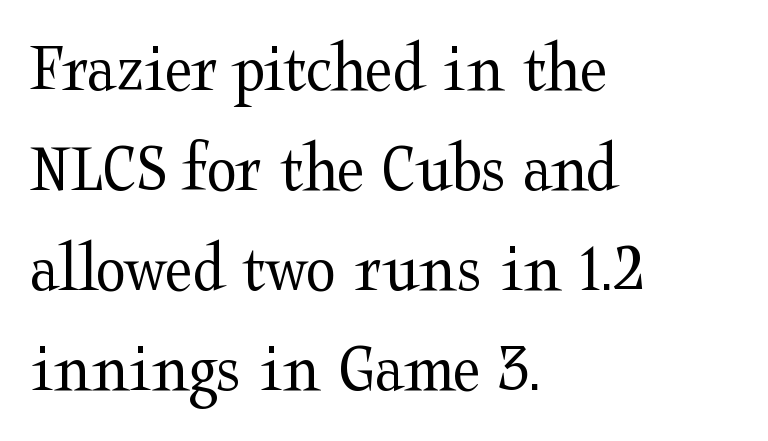
Q: Is the text bold? A: No.
Q: Is the text italic (slanted)? A: No, it is upright.
Q: Is the typeface a serif or a sans-serif typeface? A: Serif.
Q: Is the text underlined? A: No.
Q: How is the paragraph aligned? A: Left-aligned.
Q: Is the spacing between letters normal or unusually wide? A: Normal.
Q: Is the spacing between lines tight, normal or loose? A: Normal.
Q: Width (condensed, normal, or wide)? A: Wide.
Q: Stroke contrast? A: Medium.
Q: x-height? A: Medium.
Q: Monospaced? A: No.
